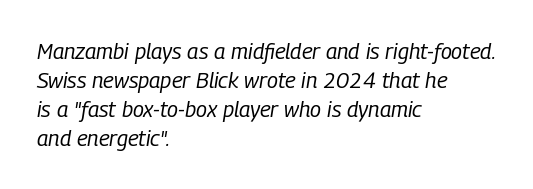
Q: Is the text bold? A: No.
Q: Is the text italic (slanted)? A: Yes, it leans right by about 9 degrees.
Q: Is the text underlined? A: No.
Q: How is the paragraph aligned? A: Left-aligned.
Q: Is the spacing between letters normal or unusually wide? A: Normal.
Q: Is the spacing between lines tight, normal or loose? A: Normal.
